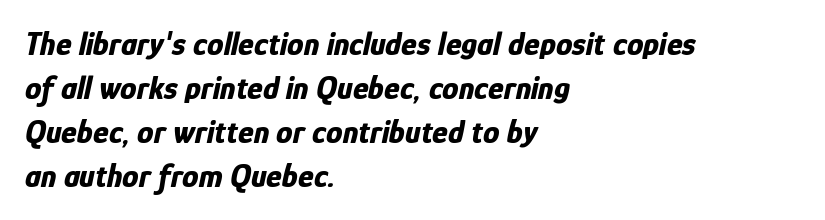
{"italic": "yes", "lean": "right", "slant_degrees": 12, "bold": "yes", "weight": "bold", "width": "condensed", "stroke_contrast": "low", "x_height": "medium", "monospaced": "no", "underline": "no", "align": "left", "line_spacing": "normal", "line_spacing_ratio": 1.33, "letter_spacing": "normal", "letter_spacing_em": 0.0, "glyph_px": 33}
